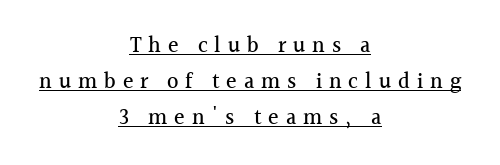
The lettering holds an erect, upright posture throughout. The sample's only ornament is a line tracing under the words. Normally led — the rows are evenly, conventionally spaced. Spacing between characters has been opened up far beyond the box default. The lines are quadded center.
